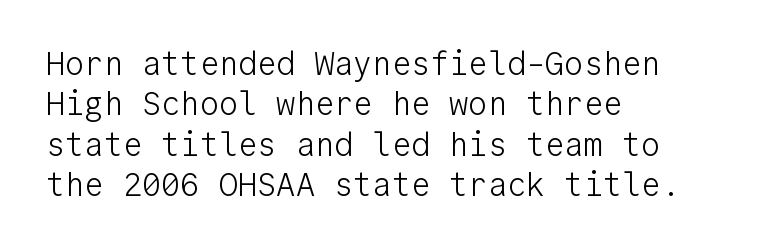
Q: Is the text bold? A: No.
Q: Is the text italic (slanted)? A: No, it is upright.
Q: Is the typeface a serif or a sans-serif typeface? A: Sans-serif.
Q: Is the text underlined? A: No.
Q: How is the paragraph aligned? A: Left-aligned.
Q: Is the spacing between letters normal or unusually wide? A: Normal.
Q: Is the spacing between lines tight, normal or loose? A: Normal.
Q: Width (condensed, normal, or wide)? A: Normal.
Q: Stroke contrast? A: Low.
Q: x-height? A: Medium.
Q: Monospaced? A: Yes.
